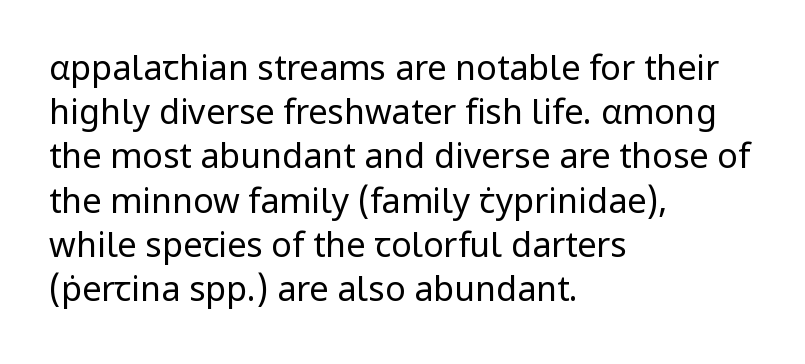
The image shows 34 px regular-weight sans-serif type, upright; set left-aligned, normal line spacing (1.3x), normal letter spacing, not underlined; low stroke contrast and a medium x-height.
